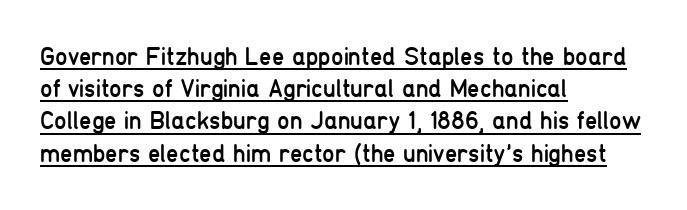
Compared with a centered layout, this one pins lines to the left instead. The sample's only ornament is a line tracing under the words. The letterforms sit at book weight or below. Spacing between characters is what you'd get straight out of the box. Evenly set lines give the paragraph a standard silhouette.
